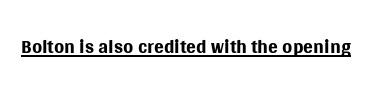
{"serif": "no", "italic": "no", "bold": "no", "weight": "regular", "width": "normal", "stroke_contrast": "medium", "x_height": "large", "monospaced": "no", "underline": "yes", "letter_spacing": "normal", "letter_spacing_em": 0.0, "glyph_px": 29}
